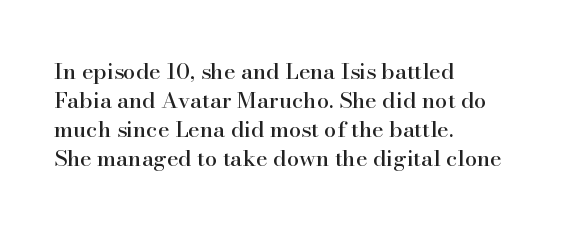
Q: Is the text italic (slanted)? A: No, it is upright.
Q: Is the text underlined? A: No.
Q: How is the paragraph aligned? A: Left-aligned.
Q: Is the spacing between letters normal or unusually wide? A: Normal.
Q: Is the spacing between lines tight, normal or loose? A: Normal.
